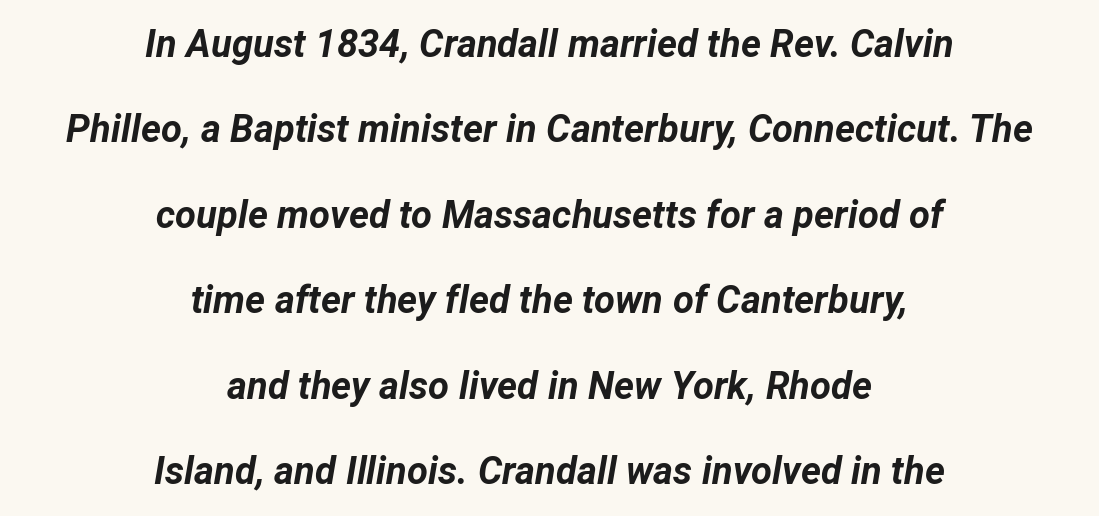
The image shows 38 px bold type, italic (leaning right); set centered, loose line spacing (2.25x), normal letter spacing, not underlined; low stroke contrast and a medium x-height.
